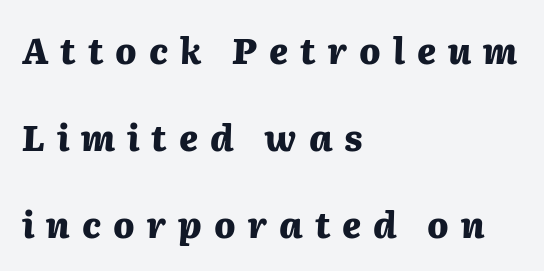
Q: Is the text bold? A: Yes.
Q: Is the text italic (slanted)? A: Yes, it leans right by about 2 degrees.
Q: Is the text underlined? A: No.
Q: How is the paragraph aligned? A: Left-aligned.
Q: Is the spacing between letters normal or unusually wide? A: Unusually wide.
Q: Is the spacing between lines tight, normal or loose? A: Loose.
Q: Width (condensed, normal, or wide)? A: Normal.
Q: Stroke contrast? A: Medium.
Q: x-height? A: Medium.
Q: Monospaced? A: No.
